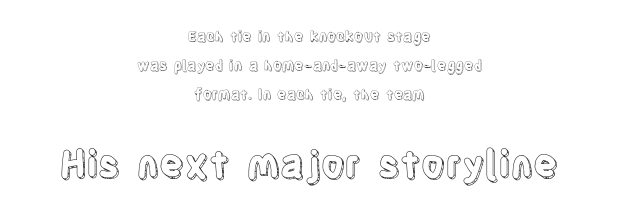
Rows of type keep a wide berth in the vertical direction. If you squint, the bottom block still reads clearly — it's the larger of the two. The rag falls on both sides of this text block equally. Is this a fixed-width face? No — the glyphs have proportional, varying widths.
